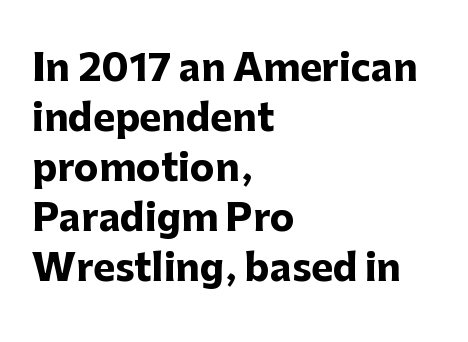
The image shows 37 px heavy sans-serif type, upright; set left-aligned, normal line spacing (1.35x), normal letter spacing, not underlined; low stroke contrast and a medium x-height.
